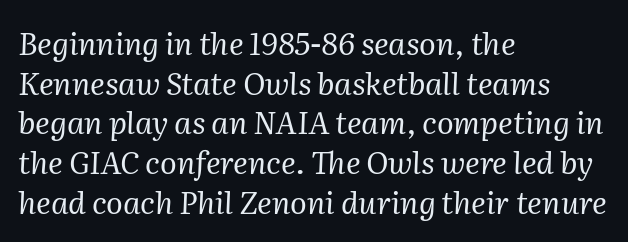
The image shows 31 px regular-weight serif type, italic (leaning right); set left-aligned, normal line spacing (1.28x), normal letter spacing, not underlined; medium stroke contrast and a medium x-height.
